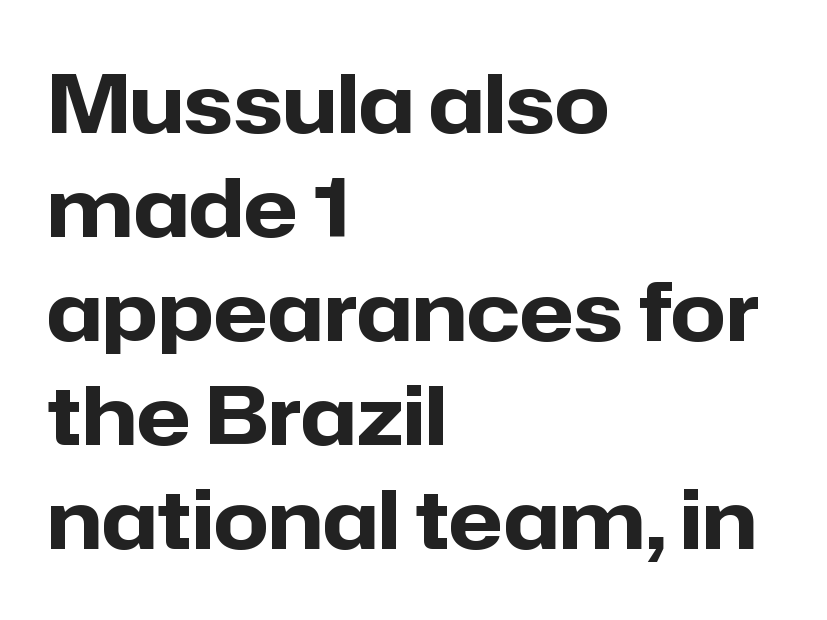
Q: Is the text bold? A: Yes.
Q: Is the text italic (slanted)? A: No, it is upright.
Q: Is the typeface a serif or a sans-serif typeface? A: Sans-serif.
Q: Is the text underlined? A: No.
Q: How is the paragraph aligned? A: Left-aligned.
Q: Is the spacing between letters normal or unusually wide? A: Normal.
Q: Is the spacing between lines tight, normal or loose? A: Normal.
Q: Width (condensed, normal, or wide)? A: Normal.
Q: Stroke contrast? A: Low.
Q: x-height? A: Medium.
Q: Monospaced? A: No.
